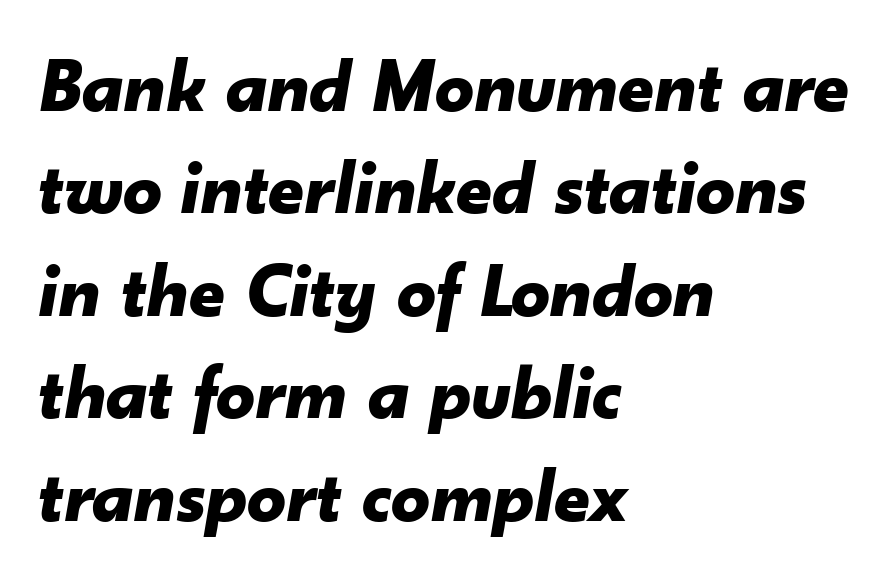
Q: Is the text bold? A: Yes.
Q: Is the text italic (slanted)? A: Yes, it leans right by about 10 degrees.
Q: Is the text underlined? A: No.
Q: How is the paragraph aligned? A: Left-aligned.
Q: Is the spacing between letters normal or unusually wide? A: Normal.
Q: Is the spacing between lines tight, normal or loose? A: Normal.
Q: Width (condensed, normal, or wide)? A: Normal.
Q: Stroke contrast? A: Low.
Q: x-height? A: Small.
Q: Monospaced? A: No.
